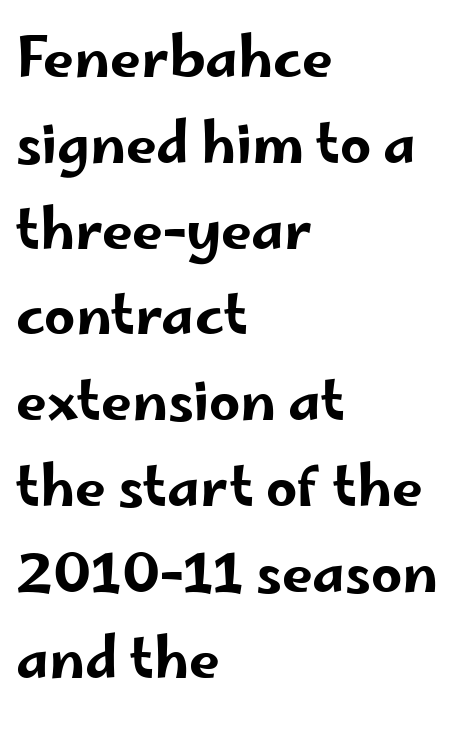
Q: Is the text italic (slanted)? A: No, it is upright.
Q: Is the typeface a serif or a sans-serif typeface? A: Sans-serif.
Q: Is the text underlined? A: No.
Q: How is the paragraph aligned? A: Left-aligned.
Q: Is the spacing between letters normal or unusually wide? A: Normal.
Q: Is the spacing between lines tight, normal or loose? A: Normal.
Q: Width (condensed, normal, or wide)? A: Wide.
Q: Stroke contrast? A: Low.
Q: x-height? A: Small.
Q: Monospaced? A: No.
